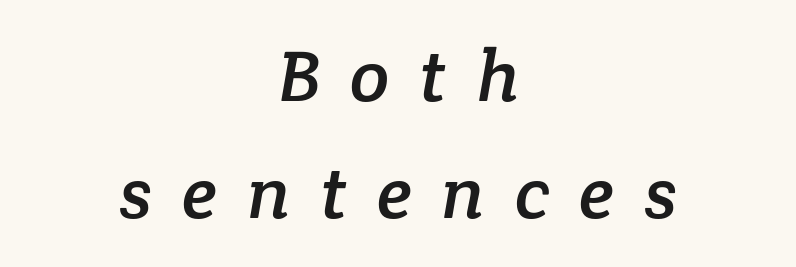
{"serif": "yes", "width": "normal", "stroke_contrast": "low", "x_height": "medium", "monospaced": "no", "underline": "no", "align": "center", "line_spacing": "normal", "line_spacing_ratio": 1.6, "letter_spacing": "wide", "letter_spacing_em": 0.41, "glyph_px": 73}
